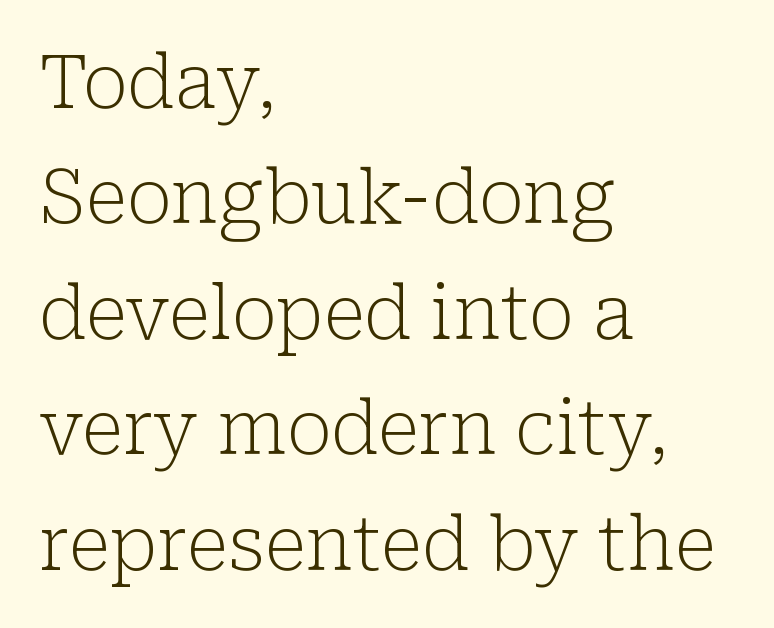
{"serif": "yes", "italic": "no", "bold": "no", "weight": "light", "width": "normal", "stroke_contrast": "low", "x_height": "medium", "monospaced": "no", "underline": "no", "align": "left", "line_spacing": "normal", "line_spacing_ratio": 1.56, "letter_spacing": "normal", "letter_spacing_em": 0.0, "glyph_px": 74}
